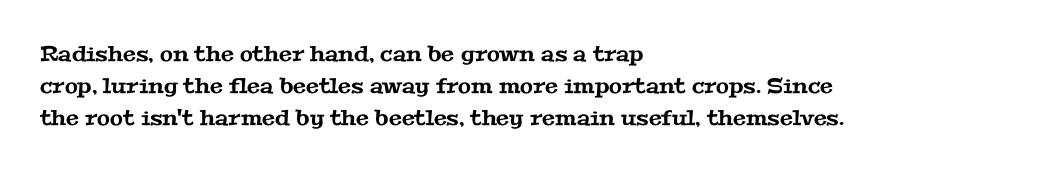
This block has exactly the height ordinary leading produces. Line beginnings align vertically; line endings do not. Descenders are the only things crossing below the line. Nothing unusual about the tracking: characters are spaced as the font intends.
